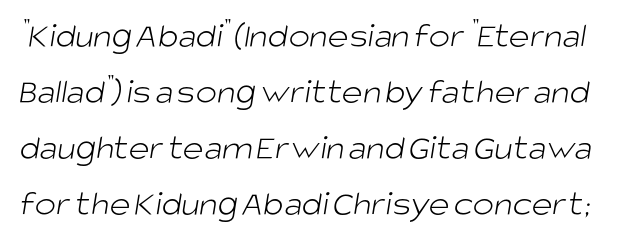
The image shows 36 px light sans-serif type; set normal line spacing (1.56x), normal letter spacing, not underlined; low stroke contrast and a large x-height.
